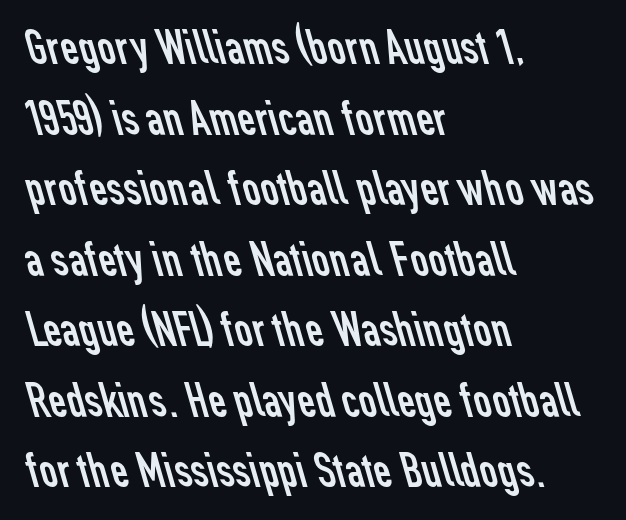
The image shows 49 px regular-weight sans-serif type; set left-aligned, normal line spacing (1.44x), normal letter spacing, not underlined; low stroke contrast and a medium x-height.
